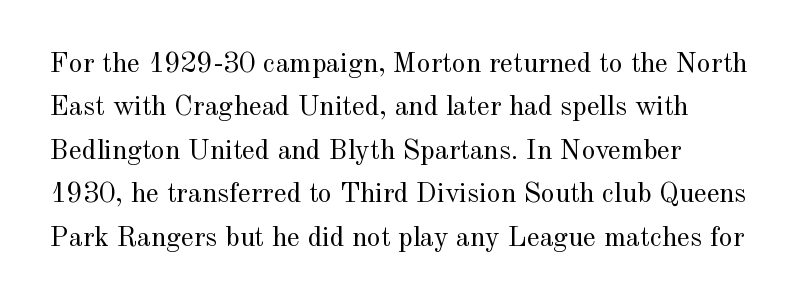
Q: Is the text bold? A: No.
Q: Is the text italic (slanted)? A: No, it is upright.
Q: Is the typeface a serif or a sans-serif typeface? A: Serif.
Q: Is the text underlined? A: No.
Q: Is the spacing between letters normal or unusually wide? A: Normal.
Q: Is the spacing between lines tight, normal or loose? A: Normal.
Q: Width (condensed, normal, or wide)? A: Normal.
Q: x-height? A: Small.
Q: Monospaced? A: No.
